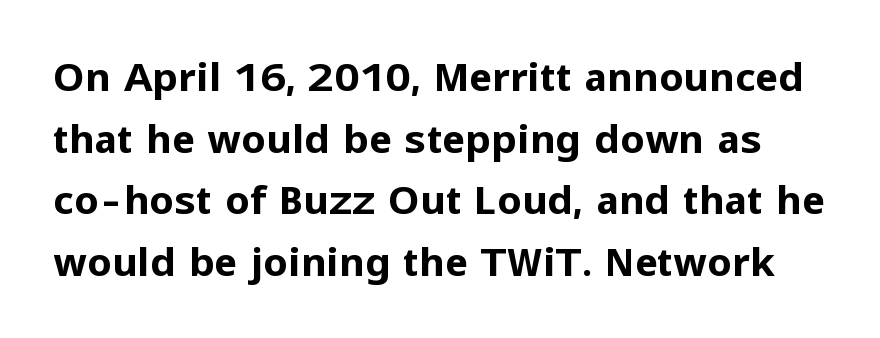
Does the leading feel generous? No, just average. Examine the stroke ends and you'll find no serifs. Looks like regular typesetting: each glyph gets only the width it needs. The area under the type is left untouched. Italic: no, the glyphs are upright roman.
